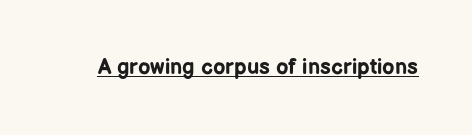
The face used here is rendered with its standard letterfit. These lines were composed using upright roman letters. Strokes here are thick enough to call this a true bold. Is there an underline? Yes — a line sits under the letters.
